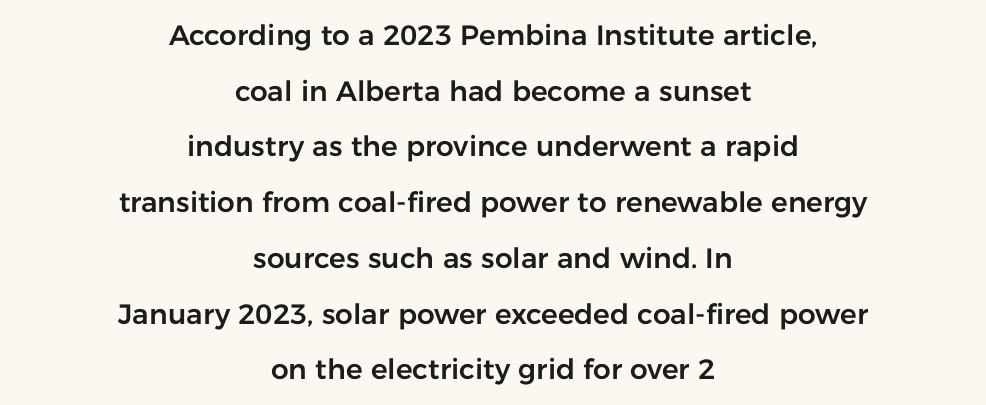
The image shows 28 px sans-serif type, upright; set centered, loose line spacing (1.99x), normal letter spacing, not underlined; low stroke contrast and a medium x-height.
